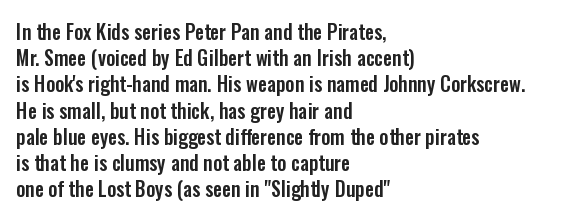
Rows of type keep a routine distance in the vertical direction. Designer's note — italics off, roman on. These lines stack with their left ends in a neat column. You could call the tracking neutral — neither tight nor loose. Each row of text sits above clean, open space.
